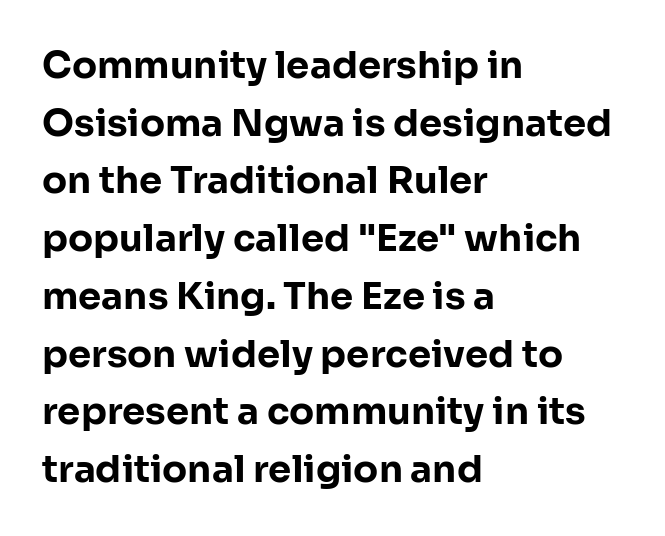
{"serif": "no", "italic": "no", "bold": "yes", "weight": "bold", "width": "normal", "stroke_contrast": "low", "x_height": "medium", "monospaced": "no", "underline": "no", "align": "left", "line_spacing": "normal", "line_spacing_ratio": 1.56, "letter_spacing": "normal", "letter_spacing_em": 0.0, "glyph_px": 37}
